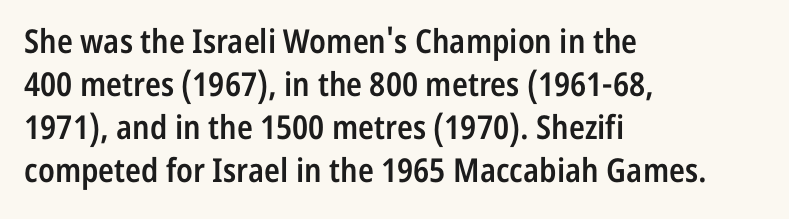
Italic? Not at all — the glyphs are vertical. These lines keep a tight, regular rhythm from letter to letter. Letters rest on an invisible, unmarked baseline. Reading down the column, the eye jumps a familiar distance to each next line. A fair bit of extra ink — the face is semibold, not bold.
